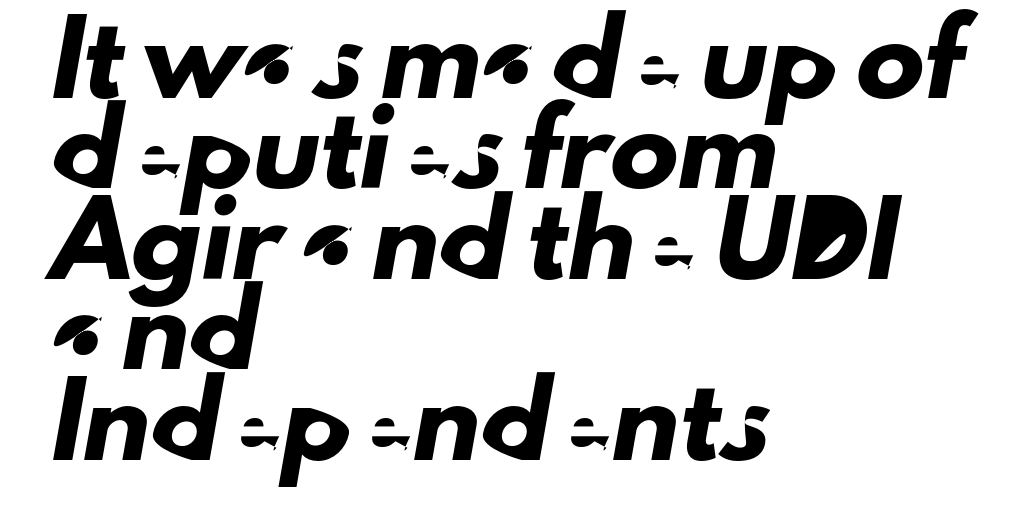
In terms of letterspacing, this is plain default setting. One-word summary of the alignment: left. Unlike a traditional serif, this face leaves its strokes unadorned. In terms of leading, this rendering sits right in the middle.
